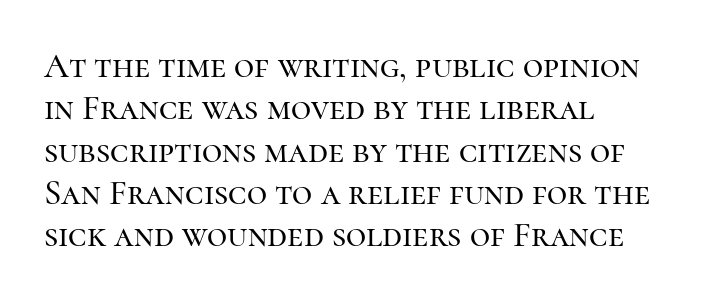
The image shows 35 px serif type, upright; set left-aligned, line spacing 1.21x, normal letter spacing, not underlined; high stroke contrast and a medium x-height.
